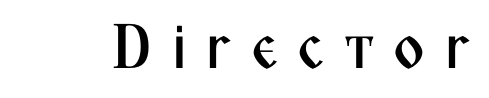
Q: Is the text italic (slanted)? A: No, it is upright.
Q: Is the typeface a serif or a sans-serif typeface? A: Sans-serif.
Q: Is the text underlined? A: No.
Q: Is the spacing between letters normal or unusually wide? A: Unusually wide.
Q: Width (condensed, normal, or wide)? A: Condensed.
Q: Stroke contrast? A: Medium.
Q: x-height? A: Medium.
Q: Monospaced? A: No.
